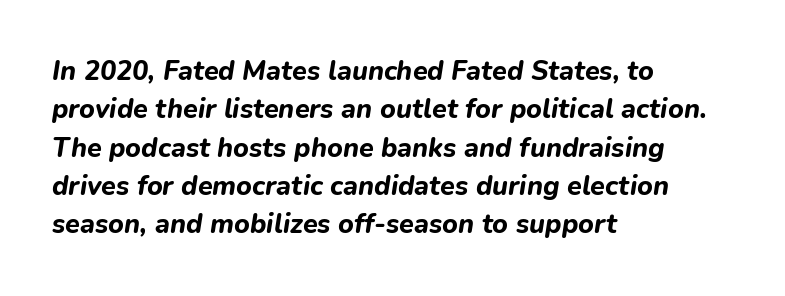
Honestly, the row spacing looks completely unremarkable. Alignment: flush left. Set as a true bold cut, around the 700 mark. The words here are not underlined.
